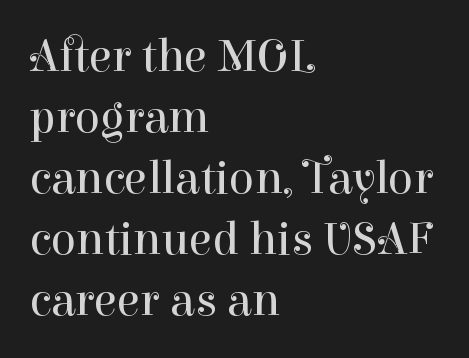
{"serif": "yes", "italic": "no", "bold": "no", "weight": "regular", "width": "normal", "stroke_contrast": "high", "x_height": "medium", "monospaced": "no", "underline": "no", "align": "left", "line_spacing": "normal", "line_spacing_ratio": 1.3, "letter_spacing": "normal", "letter_spacing_em": 0.0, "glyph_px": 47}
